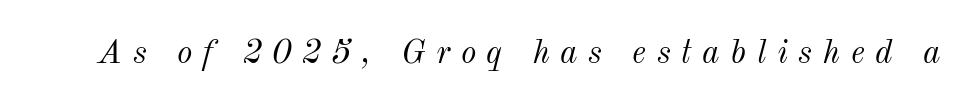
Weight: in the light-to-regular range. The passage shown leans; its letterforms are oblique. The gaps between neighbouring characters are conspicuously large. The string is rendered with underlining switched off. Each letter keeps its own natural width here, so spacing adapts to shape.
